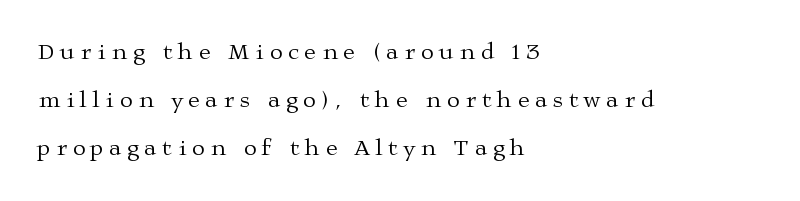
{"italic": "no", "bold": "no", "underline": "no", "align": "left", "line_spacing": "loose", "line_spacing_ratio": 2.09, "letter_spacing": "wide", "letter_spacing_em": 0.26, "glyph_px": 23}
